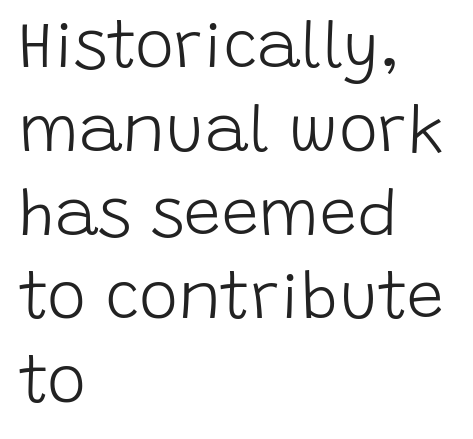
The image shows 66 px light sans-serif type, upright; set left-aligned, normal line spacing (1.27x), normal letter spacing, not underlined; low stroke contrast and a large x-height.
